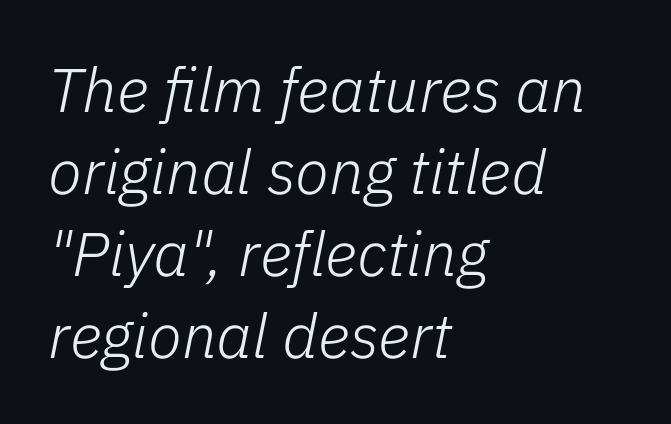
The baseline area is clear. A normal amount of white space separates one row of letters from the next. Notice how the passage keeps a crisp vertical edge on the left only. Spacing between characters is what you'd get straight out of the box. This is oblique type, the kind used for emphasis or titles.
